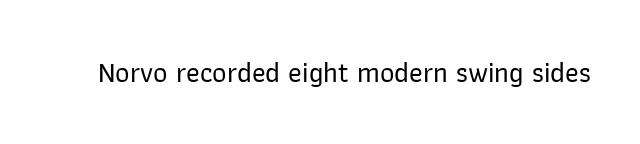
Tracking here is standard; glyphs follow each other at the usual distance. You can tell it's not italic because the verticals are truly vertical. Typographically, this falls in the sans-serif category. The letters advance in unequal steps, a hallmark of proportional type. No word sits above an underline.
